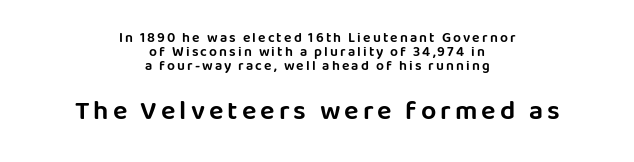
The image shows 27 px text type, upright; set centered, tight line spacing (0.99x), not underlined; the second (bottom) block is 1.93x larger.
